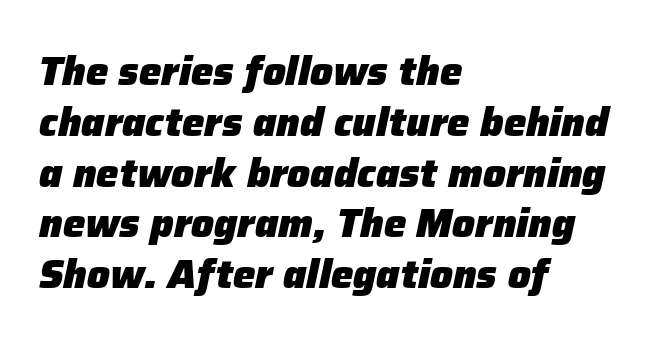
{"italic": "yes", "lean": "right", "slant_degrees": 12, "bold": "yes", "weight": "heavy", "width": "normal", "stroke_contrast": "low", "x_height": "medium", "monospaced": "no", "underline": "no", "align": "left", "line_spacing": "normal", "line_spacing_ratio": 1.27, "letter_spacing": "normal", "letter_spacing_em": 0.0, "glyph_px": 40}
